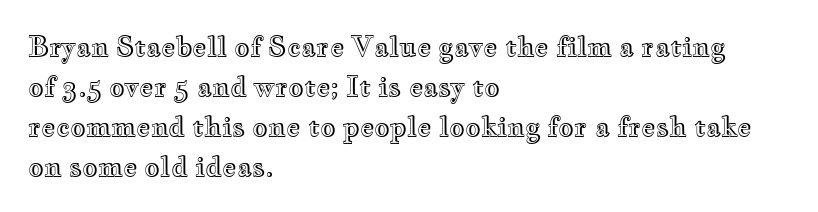
{"italic": "no", "underline": "no", "align": "left", "line_spacing": "normal", "line_spacing_ratio": 1.48, "letter_spacing": "normal", "letter_spacing_em": 0.0, "glyph_px": 27}
